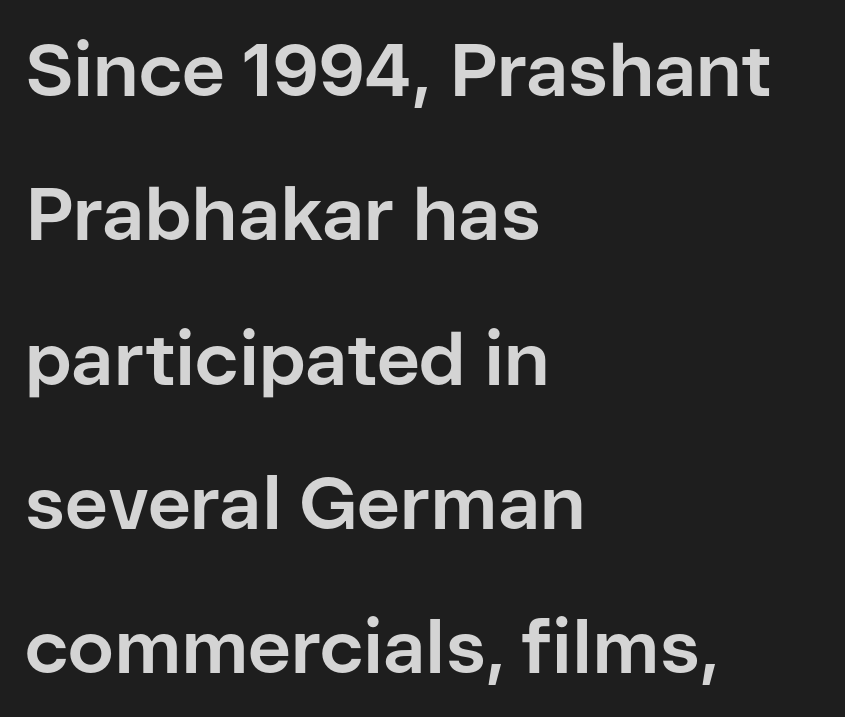
Nothing unusual about the tracking: characters are spaced as the font intends. The leading is generous, giving the passage an open texture. Every stem runs plumb, perpendicular to the baseline. The rendering anchors every line to the left-hand side.
